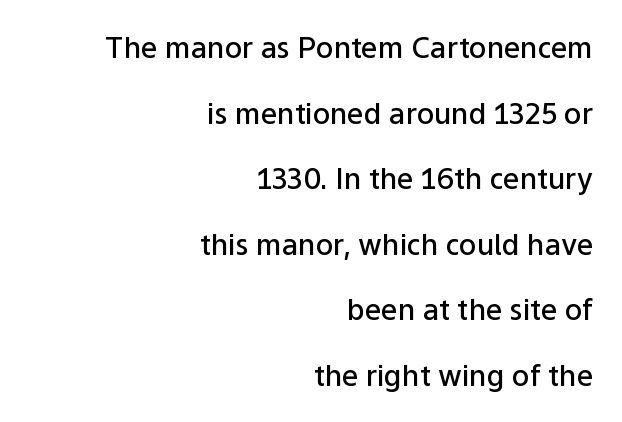
{"serif": "no", "italic": "no", "bold": "semi", "weight": "semibold", "width": "normal", "stroke_contrast": "low", "x_height": "medium", "monospaced": "no", "underline": "no", "align": "right", "line_spacing": "loose", "line_spacing_ratio": 2.26, "letter_spacing": "normal", "letter_spacing_em": 0.0, "glyph_px": 29}
